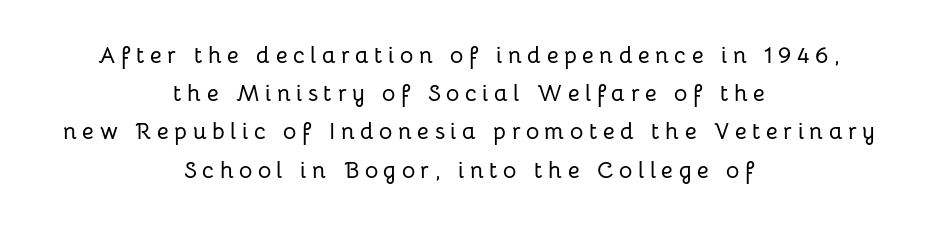
Q: Is the text italic (slanted)? A: No, it is upright.
Q: Is the text underlined? A: No.
Q: How is the paragraph aligned? A: Centered.
Q: Is the spacing between letters normal or unusually wide? A: Unusually wide.
Q: Is the spacing between lines tight, normal or loose? A: Normal.
